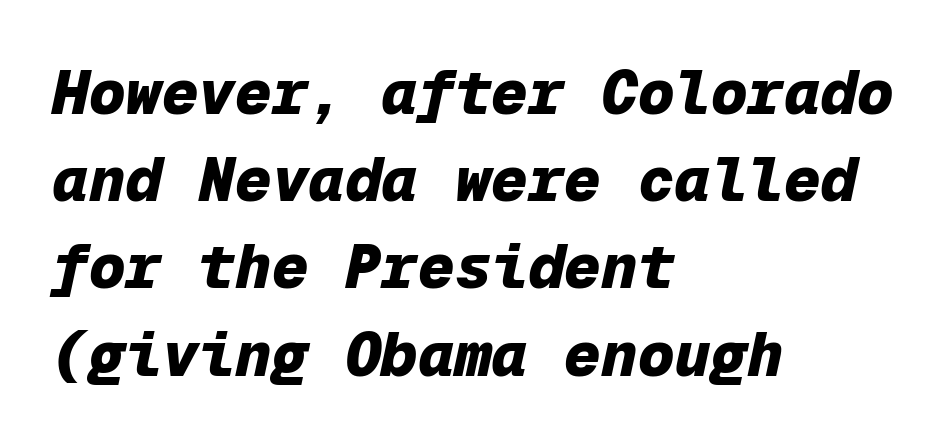
Nothing unusual about the tracking: characters are spaced as the font intends. Spacing verdict: monospaced, one width for all characters. The space between consecutive lines is moderate. The rendering applies a slant to the glyphs. The specimen omits any rule beneath the text block's lines. How heavy is the stroke? Heavy — this is a bold.
